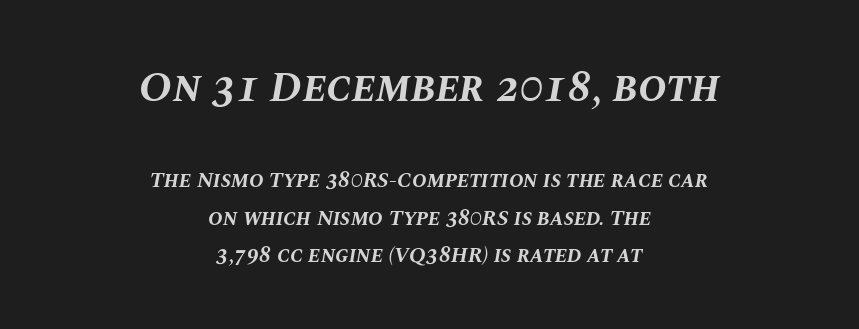
The image shows 43 px bold type, italic (leaning right); set centered, line spacing 1.71x, normal letter spacing, not underlined; the first (top) block is 1.95x larger; medium stroke contrast and a large x-height.
